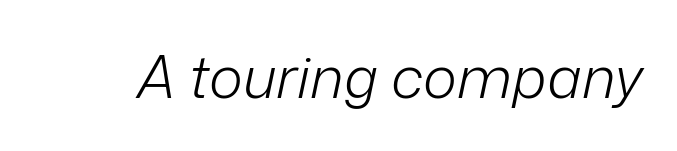
The image shows 58 px light type, italic (leaning right); set normal letter spacing, not underlined; low stroke contrast and a medium x-height.
